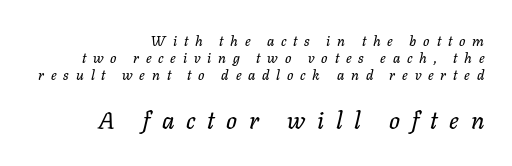
Q: Is the text italic (slanted)? A: Yes, it leans right by about 11 degrees.
Q: Is the text underlined? A: No.
Q: How is the paragraph aligned? A: Right-aligned.
Q: Is the spacing between letters normal or unusually wide? A: Unusually wide.
Q: Which block of text is set in a larger size, the first (top) or the second (bottom)? A: The second (bottom) one.
